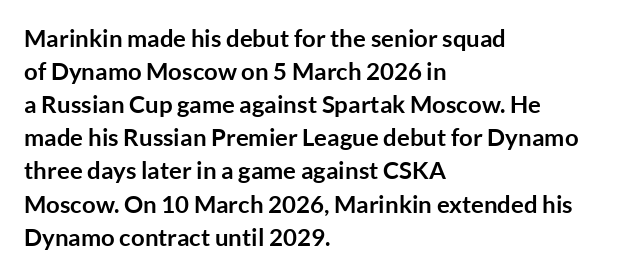
{"italic": "no", "bold": "yes", "underline": "no", "align": "left", "line_spacing": "normal", "line_spacing_ratio": 1.38, "letter_spacing": "normal", "letter_spacing_em": 0.0, "glyph_px": 24}
